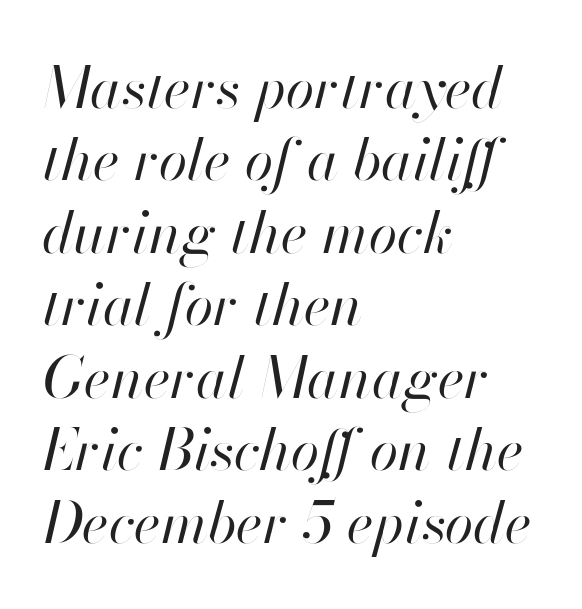
The image shows 58 px regular-weight type, italic (leaning right); set left-aligned, normal line spacing (1.25x), normal letter spacing, not underlined; high stroke contrast and a small x-height.
